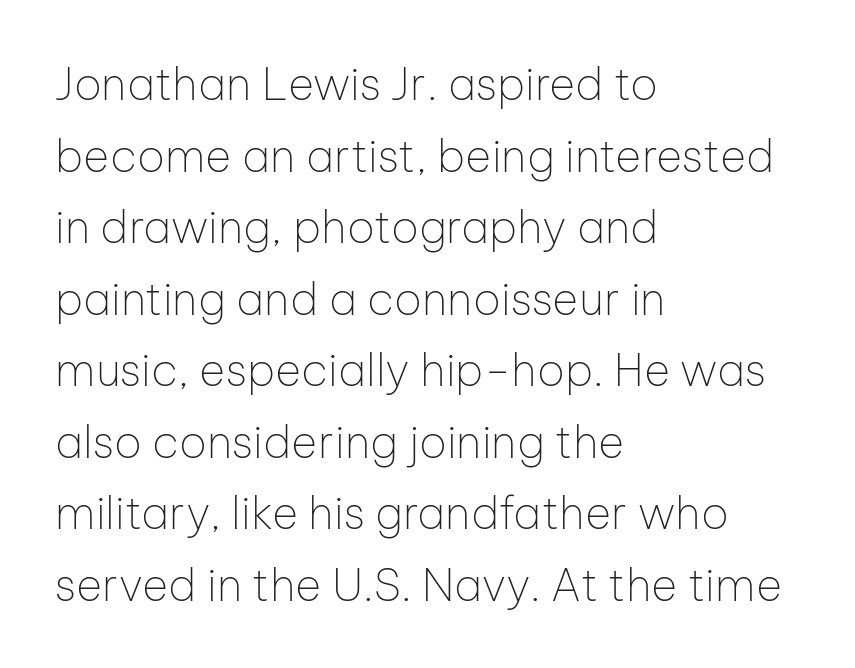
Q: Is the text bold? A: No.
Q: Is the text italic (slanted)? A: No, it is upright.
Q: Is the typeface a serif or a sans-serif typeface? A: Sans-serif.
Q: Is the text underlined? A: No.
Q: How is the paragraph aligned? A: Left-aligned.
Q: Is the spacing between letters normal or unusually wide? A: Normal.
Q: Is the spacing between lines tight, normal or loose? A: Normal.
Q: Width (condensed, normal, or wide)? A: Normal.
Q: Stroke contrast? A: Low.
Q: x-height? A: Medium.
Q: Monospaced? A: No.
